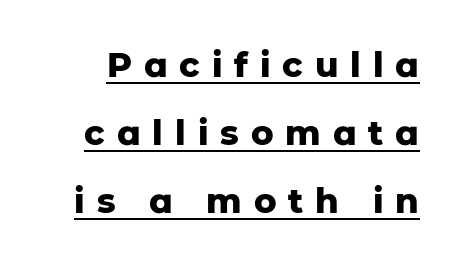
{"serif": "no", "italic": "no", "bold": "yes", "weight": "heavy", "width": "normal", "stroke_contrast": "low", "x_height": "medium", "monospaced": "no", "underline": "yes", "line_spacing": "loose", "line_spacing_ratio": 2.0, "letter_spacing": "wide", "letter_spacing_em": 0.35, "glyph_px": 34}
